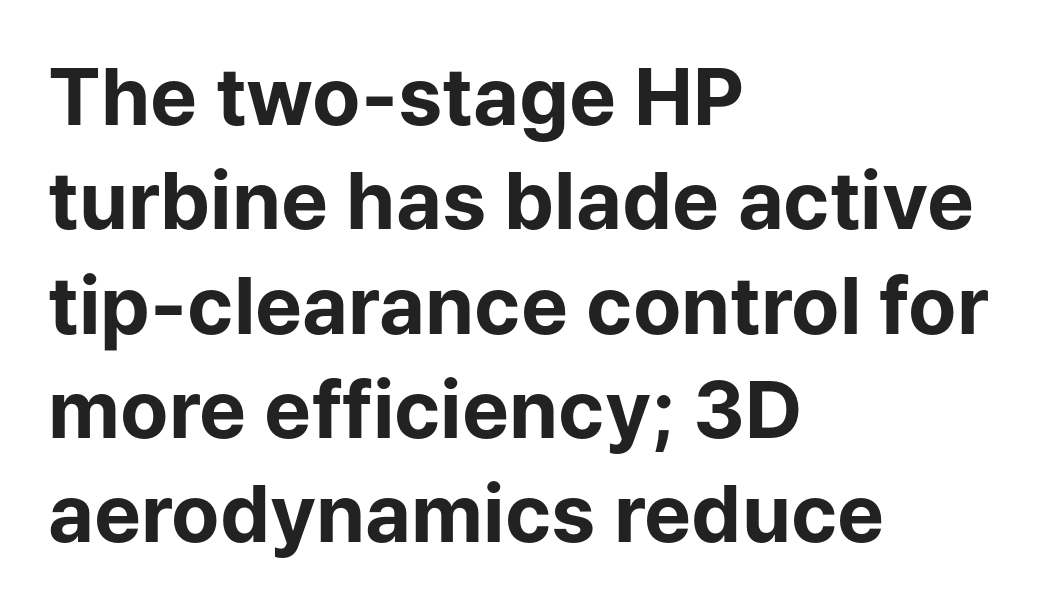
{"serif": "no", "italic": "no", "bold": "yes", "weight": "bold", "width": "normal", "stroke_contrast": "low", "x_height": "medium", "monospaced": "no", "underline": "no", "align": "left", "line_spacing": "normal", "line_spacing_ratio": 1.32, "letter_spacing": "normal", "letter_spacing_em": 0.0, "glyph_px": 79}
